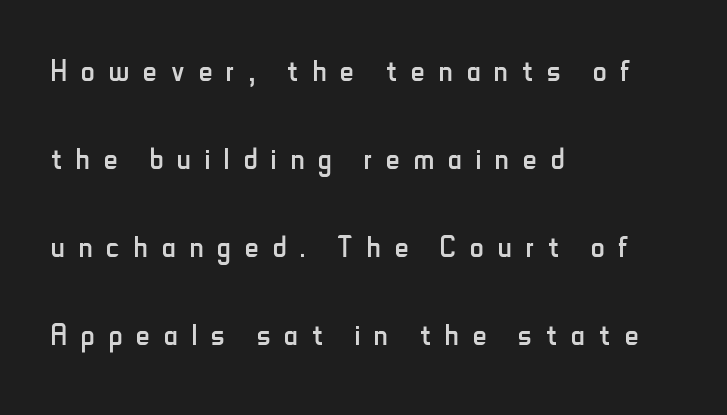
This block would shrink considerably if given ordinary leading; it's expanded now. The type is letterspaced generously, with wide tracking. These lines are rendered in a variable-pitch font. The words here are not underlined. The letters stand straight up with perfectly vertical stems. Stems here are at most as thick as an everyday book face.
